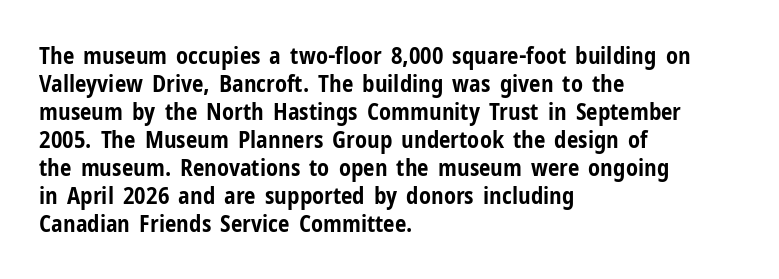
The image shows 23 px bold type, upright; set left-aligned, line spacing 1.22x, normal letter spacing, not underlined.
